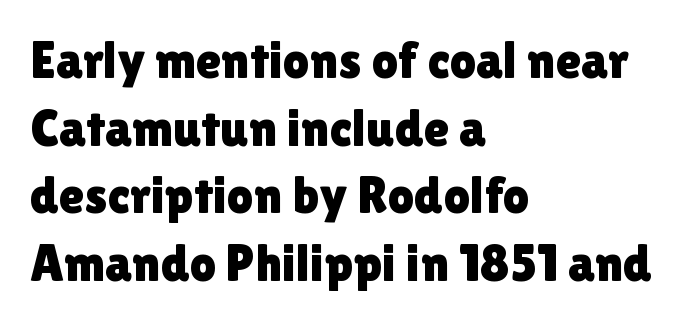
Check the space under the baseline: it is left empty. Do the letters lean? They stand straight. Line beginnings align vertically; line endings do not. The space between consecutive lines is moderate.
